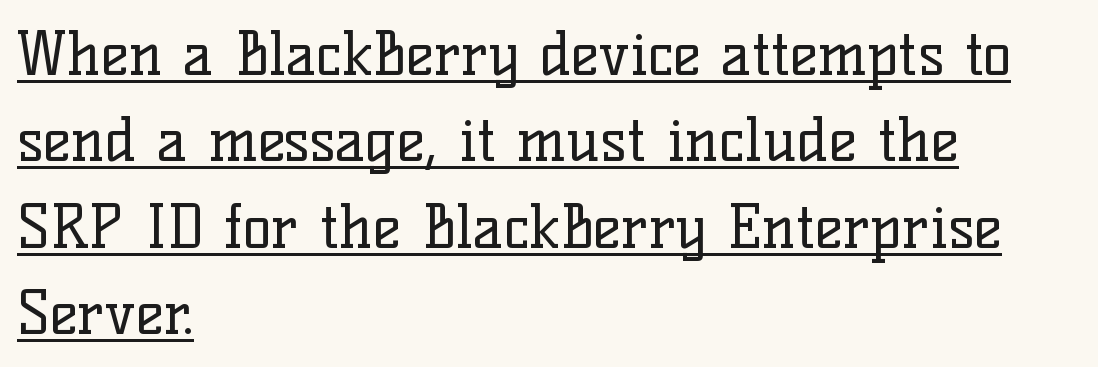
Each line starts at the same left margin while the right side varies. Leading: standard. This sample uses an upright cut, with every glyph sitting square on the baseline. Is this a heavy cut? Hardly; it is regular or lighter.
